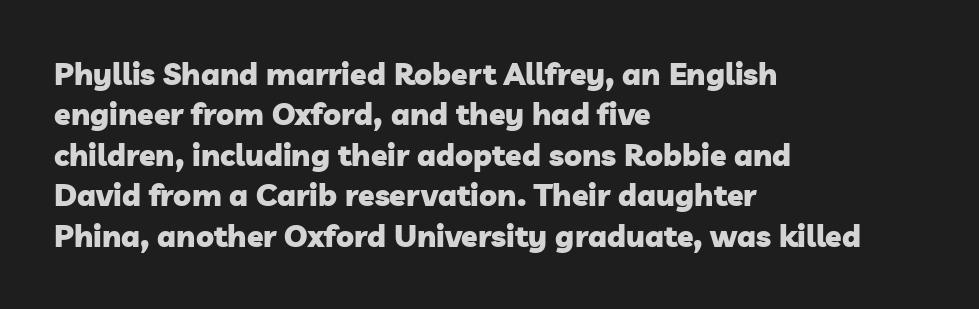
Q: Is the text bold? A: Yes.
Q: Is the typeface a serif or a sans-serif typeface? A: Sans-serif.
Q: Is the text underlined? A: No.
Q: How is the paragraph aligned? A: Left-aligned.
Q: Is the spacing between letters normal or unusually wide? A: Normal.
Q: Is the spacing between lines tight, normal or loose? A: Normal.
Q: Width (condensed, normal, or wide)? A: Normal.
Q: Stroke contrast? A: Low.
Q: x-height? A: Medium.
Q: Monospaced? A: No.
